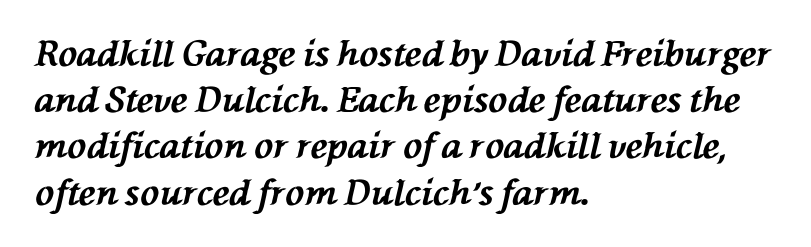
The image shows 35 px bold type, italic (leaning left); set left-aligned, normal line spacing (1.32x), normal letter spacing, not underlined; medium stroke contrast and a medium x-height.
